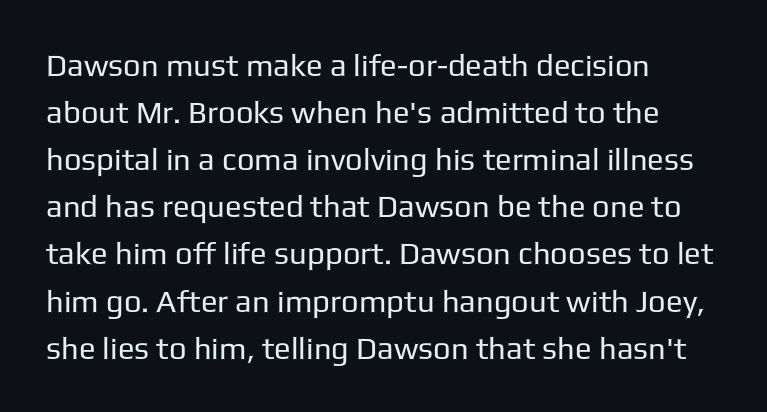
{"serif": "no", "italic": "no", "bold": "no", "weight": "regular", "width": "normal", "stroke_contrast": "low", "x_height": "medium", "monospaced": "no", "underline": "no", "align": "left", "line_spacing": "normal", "line_spacing_ratio": 1.52, "letter_spacing": "normal", "letter_spacing_em": 0.0, "glyph_px": 31}
